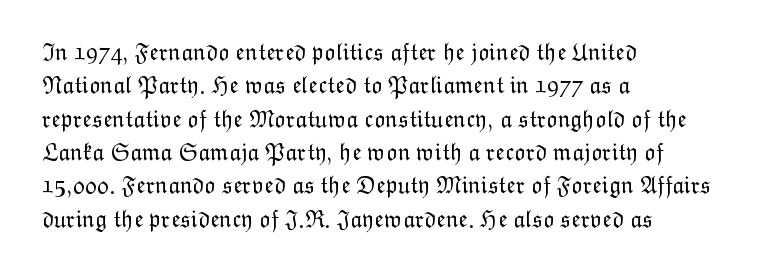
The letterforms sit at book weight or below. Posture: straight, roman, zero tilt. Tracking value appears to be zero — textbook default spacing. The passage shown stacks its lines at a standard gap. Is the block centered? No — it sits flush against the left margin. The foot of each line stays bare and open.
